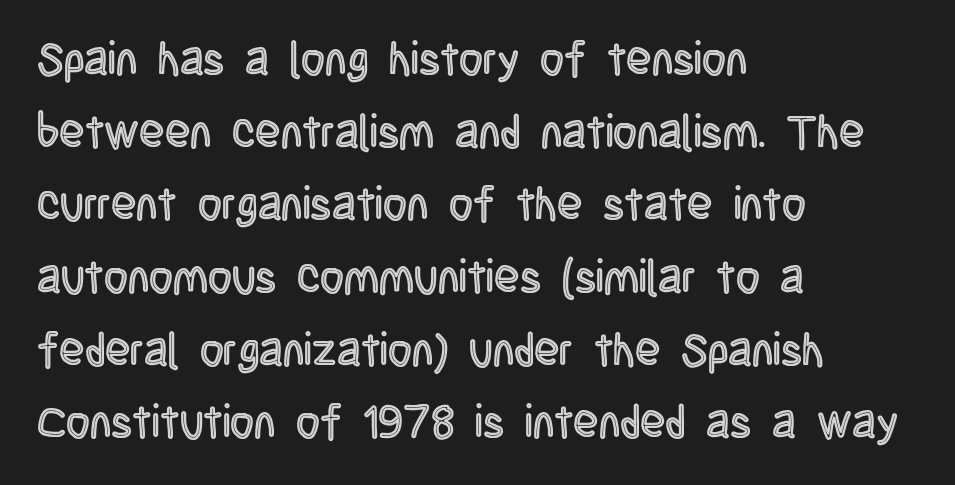
The passage shown is typed in a proportional face where columns would drift. Successive baselines arrive at the customary interval. The rendering keeps characters at their native spacing. Check under the words: just untouched page.
